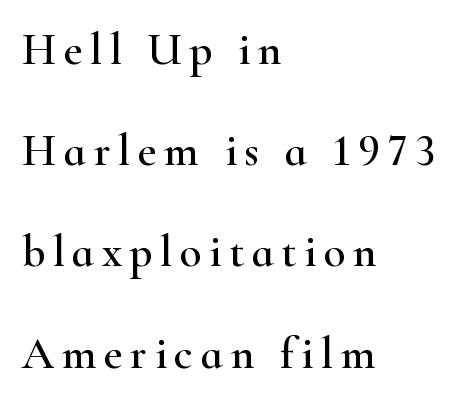
Teacher's note: observe the even left margin — that is flush-left alignment. Baseline-to-baseline distance is far greater than the letter height. Typographically, this falls in the serif category. Quick note: underline off. Every character sits straight up, as roman type does.
